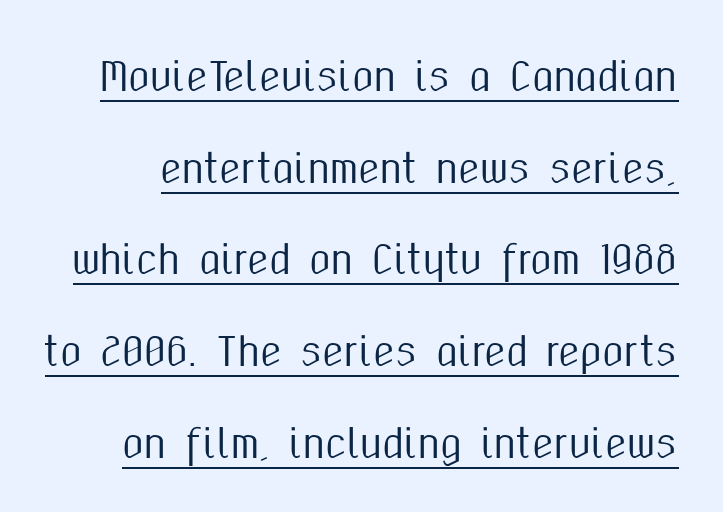
A sans-serif font was chosen for this passage. Here the designer chose a conventional face with non-uniform glyph widths. Looks like someone drew a line under every word here. The lettering holds an erect, upright posture throughout. The letters sit at their default tracking, neither squeezed nor spread.
